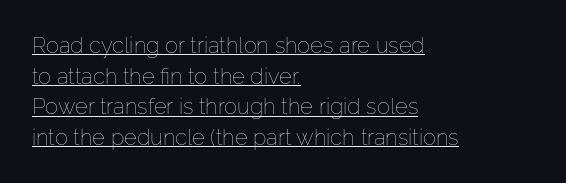
The image shows 22 px text type, upright; set left-aligned, normal line spacing (1.39x), normal letter spacing, underlined.
